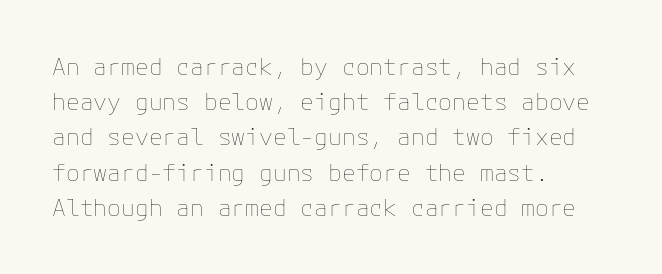
Q: Is the text bold? A: No.
Q: Is the text italic (slanted)? A: No, it is upright.
Q: Is the text underlined? A: No.
Q: How is the paragraph aligned? A: Left-aligned.
Q: Is the spacing between letters normal or unusually wide? A: Normal.
Q: Is the spacing between lines tight, normal or loose? A: Normal.
